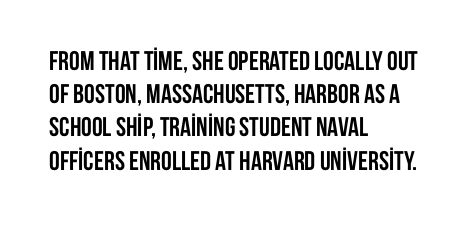
There is no visible air inserted between adjacent glyphs. In terms of weight, the rendering is a true, heavy bold. Visually the block forms a straight wall on the left and a jagged coastline on the right. Lines of text with bare space underneath. If you drew a line through each stem, it would be perfectly vertical.
